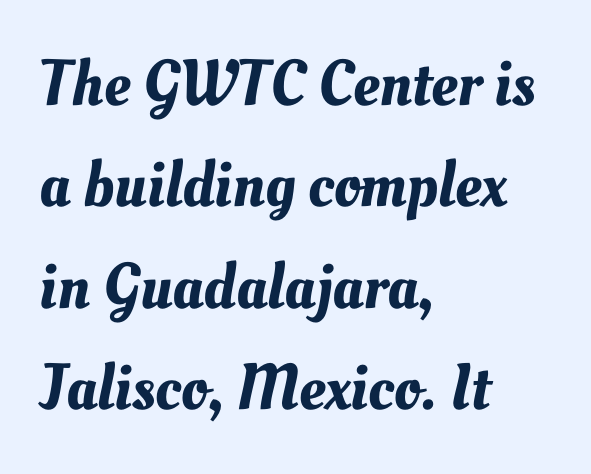
{"width": "normal", "stroke_contrast": "medium", "x_height": "small", "monospaced": "no", "underline": "no", "align": "left", "line_spacing": "normal", "line_spacing_ratio": 1.56, "letter_spacing": "normal", "letter_spacing_em": 0.0, "glyph_px": 65}
